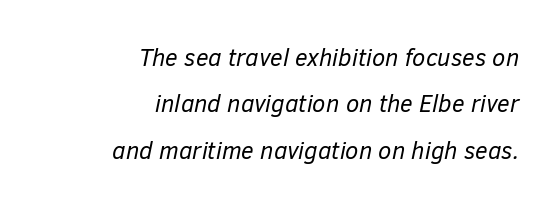
Q: Is the text bold? A: No.
Q: Is the text italic (slanted)? A: Yes, it leans right by about 12 degrees.
Q: Is the text underlined? A: No.
Q: How is the paragraph aligned? A: Right-aligned.
Q: Is the spacing between letters normal or unusually wide? A: Normal.
Q: Is the spacing between lines tight, normal or loose? A: Loose.
